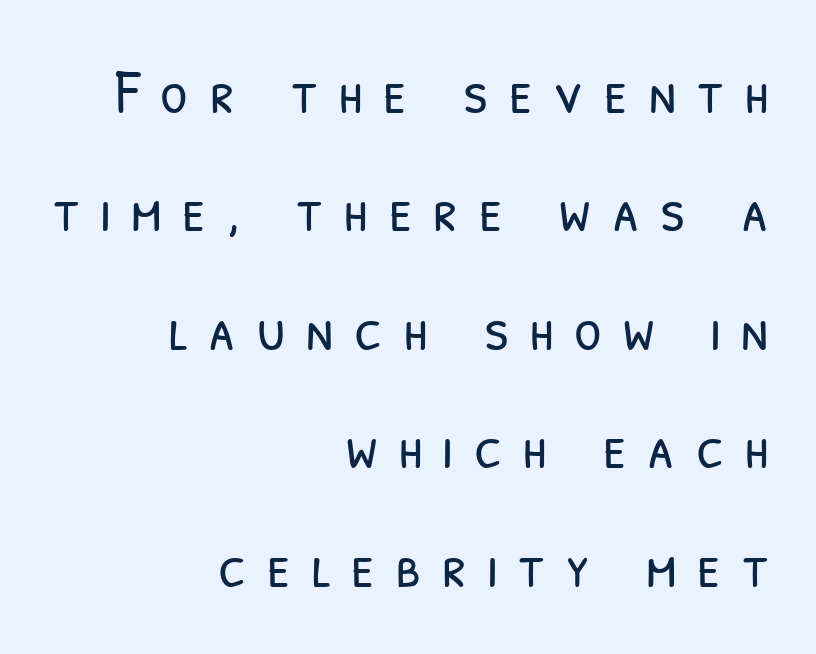
Q: Is the text bold? A: No.
Q: Is the typeface a serif or a sans-serif typeface? A: Sans-serif.
Q: Is the text underlined? A: No.
Q: How is the paragraph aligned? A: Right-aligned.
Q: Is the spacing between letters normal or unusually wide? A: Unusually wide.
Q: Width (condensed, normal, or wide)? A: Condensed.
Q: Stroke contrast? A: Low.
Q: x-height? A: Medium.
Q: Monospaced? A: No.
